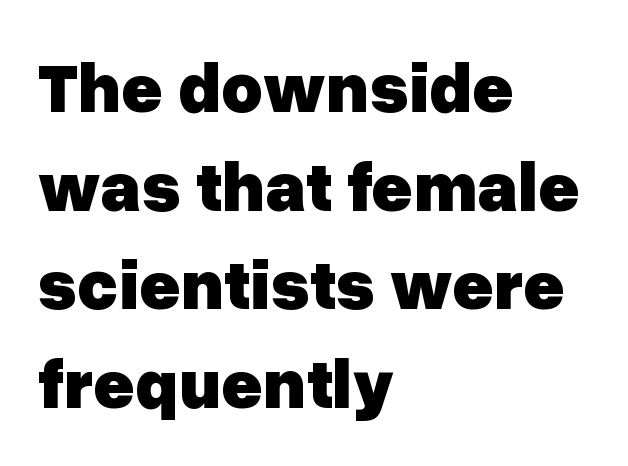
Q: Is the text bold? A: Yes.
Q: Is the text italic (slanted)? A: No, it is upright.
Q: Is the typeface a serif or a sans-serif typeface? A: Sans-serif.
Q: Is the text underlined? A: No.
Q: How is the paragraph aligned? A: Left-aligned.
Q: Is the spacing between letters normal or unusually wide? A: Normal.
Q: Is the spacing between lines tight, normal or loose? A: Normal.
Q: Width (condensed, normal, or wide)? A: Normal.
Q: Stroke contrast? A: Low.
Q: x-height? A: Medium.
Q: Monospaced? A: No.
